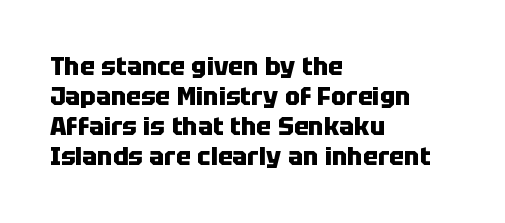
The image shows 25 px bold type, upright; set left-aligned, line spacing 1.2x, normal letter spacing, not underlined.
